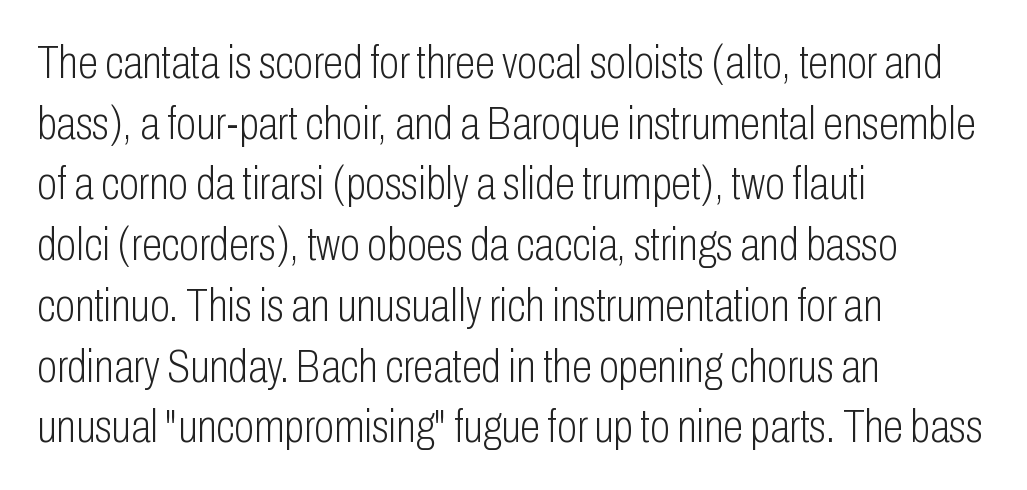
The rows are spaced the way most documents space them. These lines are set flush left with a ragged right edge. These lines are rendered in a variable-pitch font. Default kerning and tracking; the words read as compact shapes.
